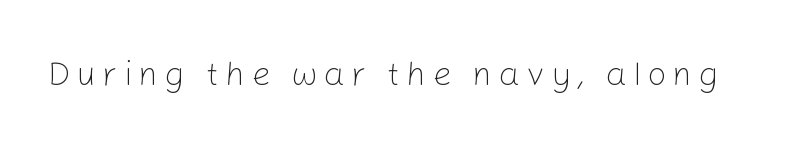
The rendering uses natural spacing where letterforms have individual widths. Nope, no serifs anywhere on these letters. Check under the words: just untouched page. This reads as an unemphasized weight, regular at the heaviest. The lettering stays uniformly vertical, giving the passage a roman look.
